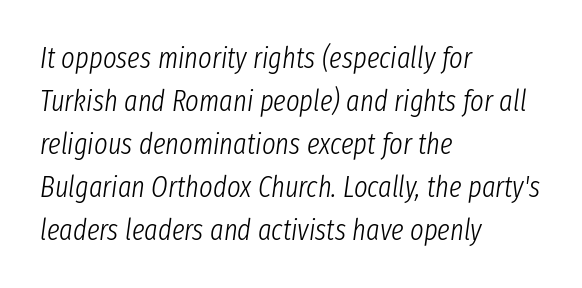
{"italic": "yes", "lean": "right", "slant_degrees": 8, "bold": "no", "weight": "light", "width": "condensed", "stroke_contrast": "low", "x_height": "medium", "monospaced": "no", "underline": "no", "align": "left", "line_spacing": "normal", "line_spacing_ratio": 1.48, "letter_spacing": "normal", "letter_spacing_em": 0.0, "glyph_px": 29}
